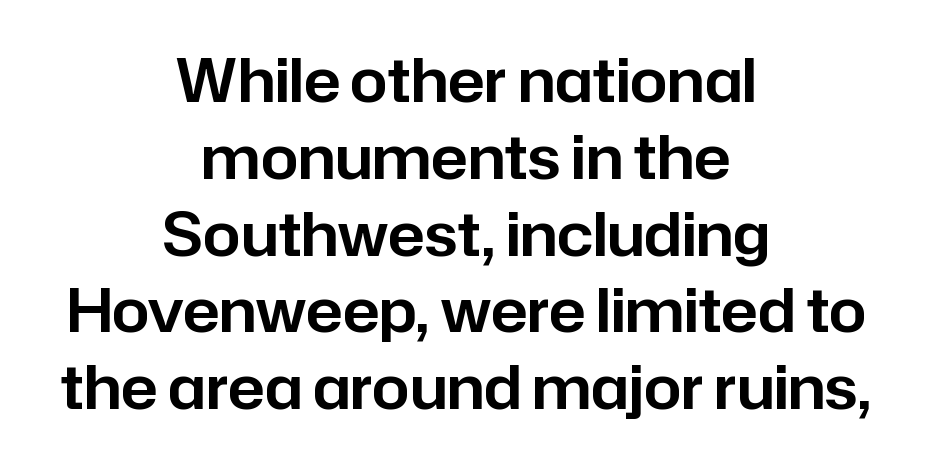
Short note: letters normally spaced. Proportional: the letters do not fall into vertical columns. The rag falls on both sides of this text block equally. Just letters on the line, the space beneath them empty. The font family rendered here belongs to the sans-serif group.
